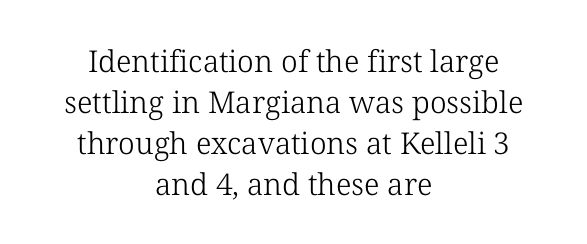
The image shows 30 px light serif type, upright; set centered, normal line spacing (1.37x), normal letter spacing, not underlined; low stroke contrast and a medium x-height.
